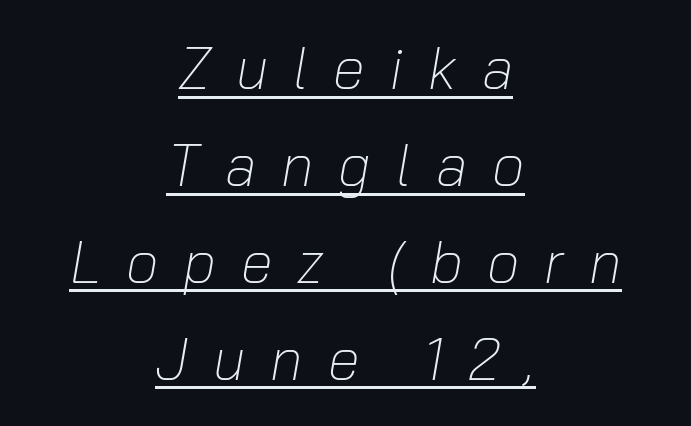
Q: Is the text bold? A: No.
Q: Is the text italic (slanted)? A: Yes, it leans right by about 10 degrees.
Q: Is the text underlined? A: Yes.
Q: How is the paragraph aligned? A: Centered.
Q: Is the spacing between letters normal or unusually wide? A: Unusually wide.
Q: Is the spacing between lines tight, normal or loose? A: Normal.
Q: Width (condensed, normal, or wide)? A: Normal.
Q: Stroke contrast? A: Low.
Q: x-height? A: Medium.
Q: Monospaced? A: No.
